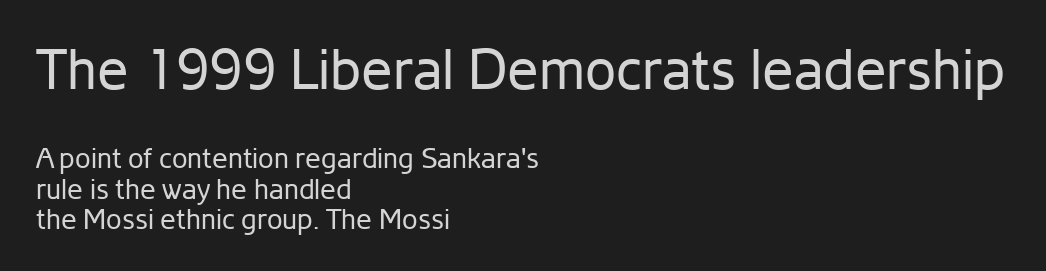
Q: Is the text bold? A: No.
Q: Is the text italic (slanted)? A: No, it is upright.
Q: Is the typeface a serif or a sans-serif typeface? A: Sans-serif.
Q: Is the text underlined? A: No.
Q: How is the paragraph aligned? A: Left-aligned.
Q: Is the spacing between letters normal or unusually wide? A: Normal.
Q: Is the spacing between lines tight, normal or loose? A: Tight.
Q: Which block of text is set in a larger size, the first (top) or the second (bottom)? A: The first (top) one.
Q: Width (condensed, normal, or wide)? A: Normal.
Q: Stroke contrast? A: Low.
Q: x-height? A: Medium.
Q: Monospaced? A: No.
